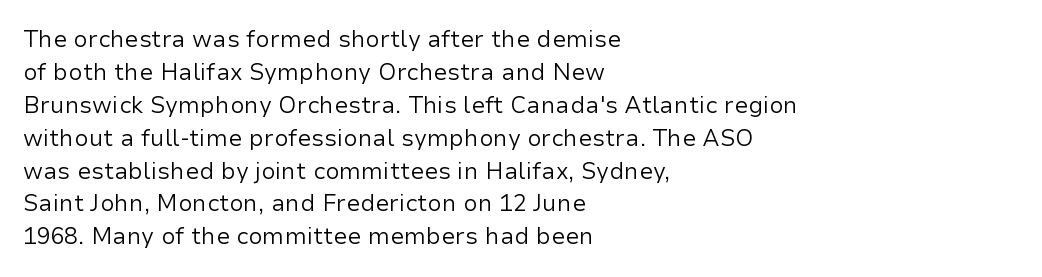
{"italic": "no", "bold": "no", "underline": "no", "align": "left", "line_spacing": "normal", "line_spacing_ratio": 1.43, "letter_spacing": "normal", "letter_spacing_em": 0.0, "glyph_px": 23}
